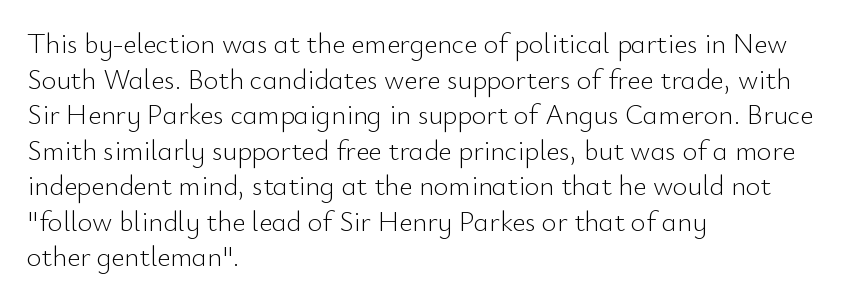
{"serif": "no", "italic": "no", "bold": "no", "weight": "light", "width": "normal", "stroke_contrast": "low", "x_height": "small", "monospaced": "no", "underline": "no", "align": "left", "line_spacing": "normal", "line_spacing_ratio": 1.27, "letter_spacing": "normal", "letter_spacing_em": 0.0, "glyph_px": 28}
